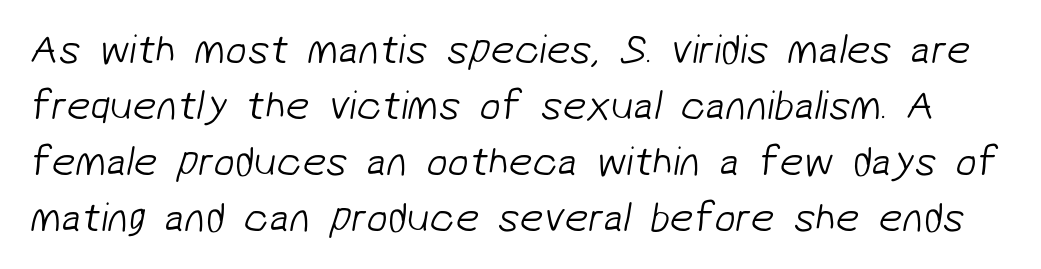
The image shows 42 px light sans-serif type; set normal line spacing (1.33x), normal letter spacing, not underlined; low stroke contrast and a medium x-height.
